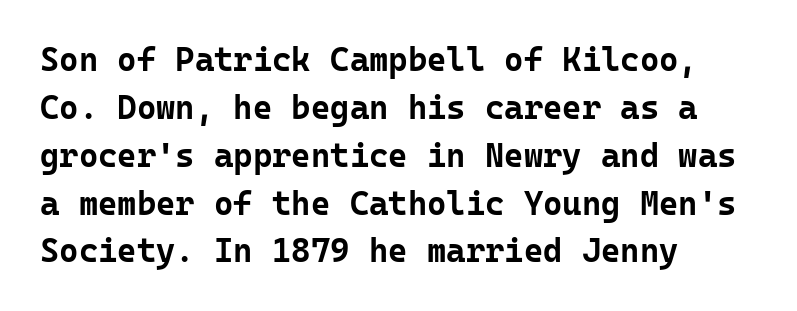
The words here are not underlined. Notice how descenders clear the ascenders below comfortably — that's standard leading. The sample has been set heavy, in full bold. Each letter, wide or thin by design, is forced into the same width here. These lines stack with their left ends in a neat column. The passage shown is typeset with a sans-serif family.
